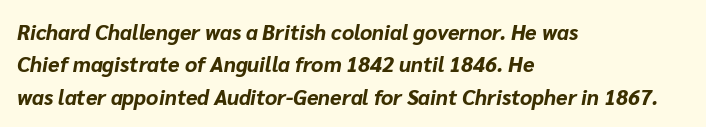
{"italic": "yes", "lean": "right", "slant_degrees": 10, "bold": "yes", "underline": "no", "align": "left", "line_spacing": "normal", "line_spacing_ratio": 1.54, "letter_spacing": "normal", "letter_spacing_em": 0.0, "glyph_px": 21}
